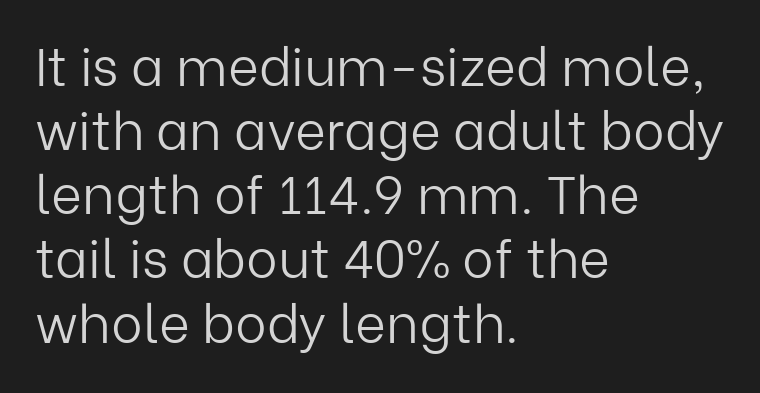
{"serif": "no", "italic": "no", "bold": "no", "weight": "light", "width": "normal", "stroke_contrast": "low", "x_height": "medium", "monospaced": "no", "underline": "no", "align": "left", "line_spacing_ratio": 1.21, "letter_spacing": "normal", "letter_spacing_em": 0.0, "glyph_px": 53}
